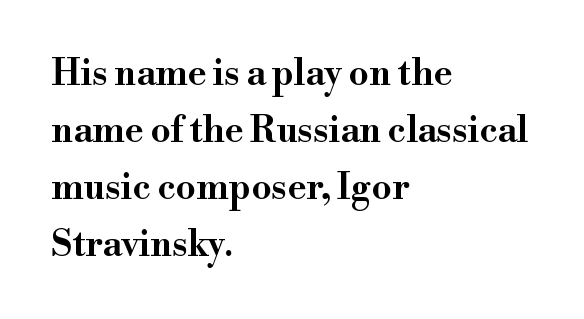
Unmarked baselines from the first word to the last. The typography opts for an upright posture over an oblique one. The type is set solid horizontally, with unmodified tracking. These lines are rendered in a variable-pitch font.
